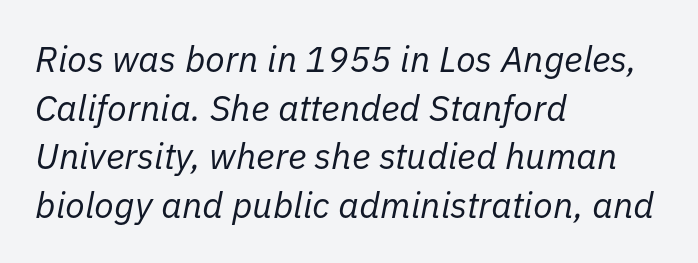
The image shows 36 px regular-weight type, italic (leaning right); set left-aligned, normal line spacing (1.35x), normal letter spacing, not underlined; low stroke contrast and a medium x-height.
